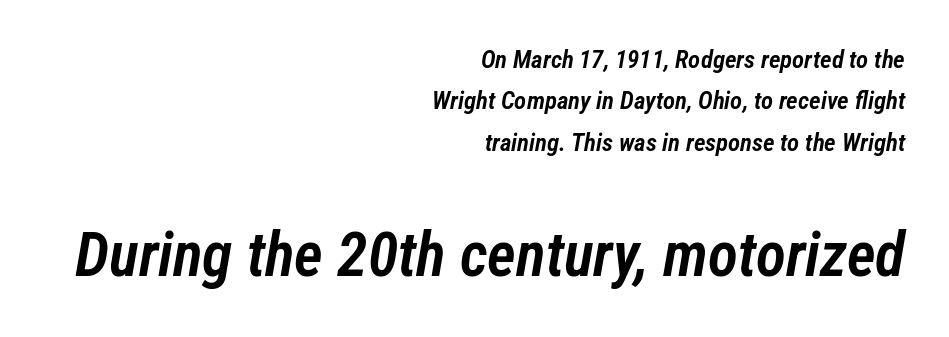
{"italic": "yes", "lean": "right", "slant_degrees": 12, "bold": "semi", "weight": "semibold", "width": "condensed", "stroke_contrast": "low", "x_height": "medium", "monospaced": "no", "underline": "no", "align": "right", "line_spacing": "normal", "line_spacing_ratio": 1.66, "letter_spacing": "normal", "letter_spacing_em": 0.0, "larger_block": "second", "size_ratio": 2.48, "glyph_px": 62}
